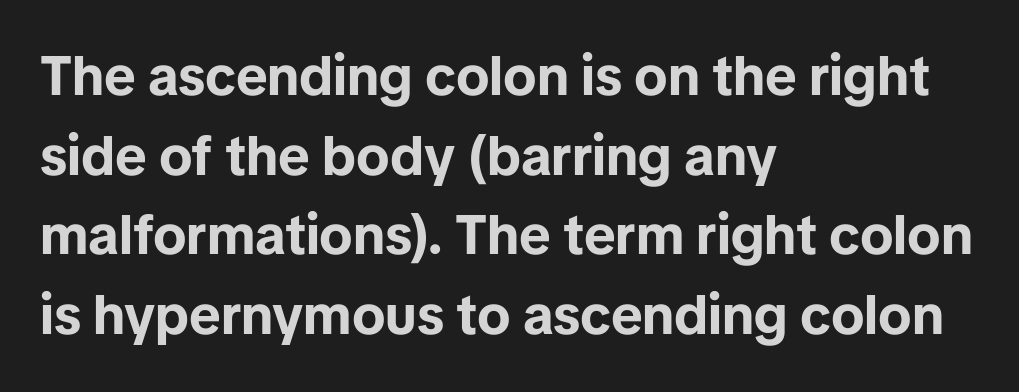
{"serif": "no", "italic": "no", "bold": "yes", "weight": "bold", "width": "normal", "stroke_contrast": "low", "x_height": "medium", "monospaced": "no", "underline": "no", "align": "left", "line_spacing": "normal", "line_spacing_ratio": 1.45, "letter_spacing": "normal", "letter_spacing_em": 0.0, "glyph_px": 55}
